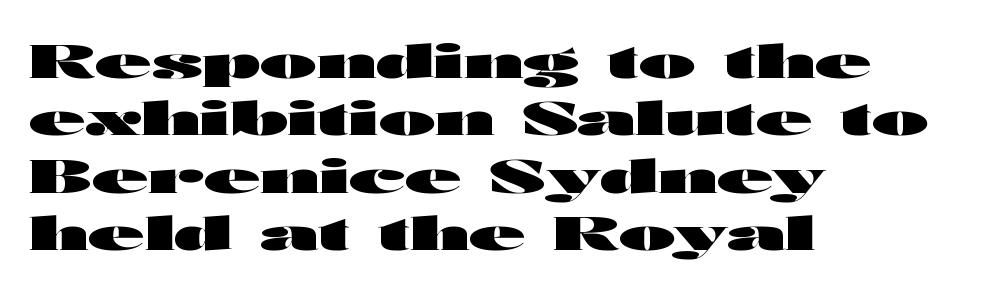
The image shows 46 px heavy, wide sans-serif type, upright; set left-aligned, normal line spacing (1.25x), normal letter spacing, not underlined; high stroke contrast and a medium x-height.
